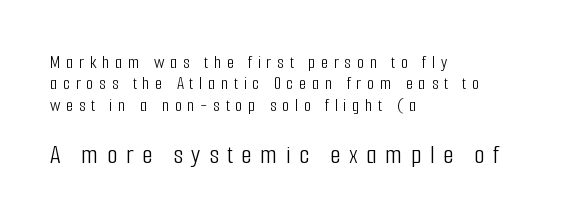
Q: Is the text bold? A: No.
Q: Is the text italic (slanted)? A: No, it is upright.
Q: Is the typeface a serif or a sans-serif typeface? A: Sans-serif.
Q: Is the text underlined? A: No.
Q: How is the paragraph aligned? A: Left-aligned.
Q: Is the spacing between letters normal or unusually wide? A: Unusually wide.
Q: Is the spacing between lines tight, normal or loose? A: Tight.
Q: Which block of text is set in a larger size, the first (top) or the second (bottom)? A: The second (bottom) one.
Q: Width (condensed, normal, or wide)? A: Condensed.
Q: Stroke contrast? A: Low.
Q: x-height? A: Medium.
Q: Monospaced? A: No.
